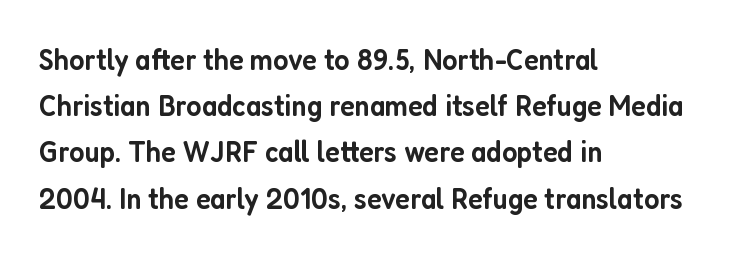
Q: Is the text bold? A: Semi-bold.
Q: Is the text italic (slanted)? A: No, it is upright.
Q: Is the typeface a serif or a sans-serif typeface? A: Sans-serif.
Q: Is the text underlined? A: No.
Q: How is the paragraph aligned? A: Left-aligned.
Q: Is the spacing between letters normal or unusually wide? A: Normal.
Q: Is the spacing between lines tight, normal or loose? A: Normal.
Q: Width (condensed, normal, or wide)? A: Condensed.
Q: Stroke contrast? A: Low.
Q: x-height? A: Medium.
Q: Monospaced? A: No.
